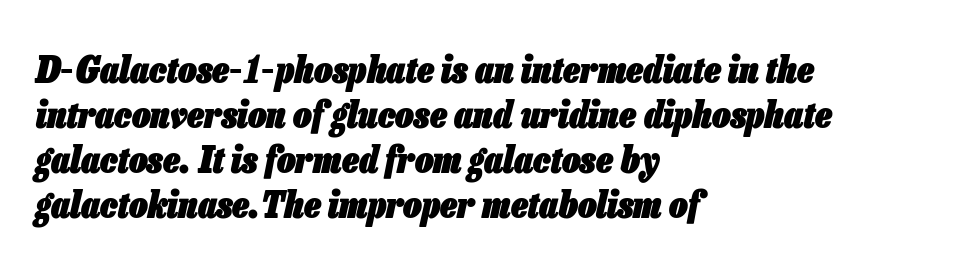
Words appear dense and cohesive because spacing is normal. Has an underline been added? It has not. It's the slanting kind of type. Varying glyph widths throughout — classic text-font behaviour. Stroke thickness is high; the sample reads as a true bold.
